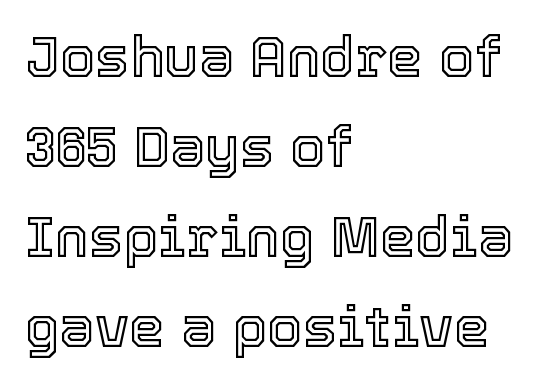
{"italic": "no", "width": "normal", "x_height": "medium", "monospaced": "no", "underline": "no", "align": "left", "line_spacing": "normal", "line_spacing_ratio": 1.58, "letter_spacing": "normal", "letter_spacing_em": 0.0, "glyph_px": 57}
